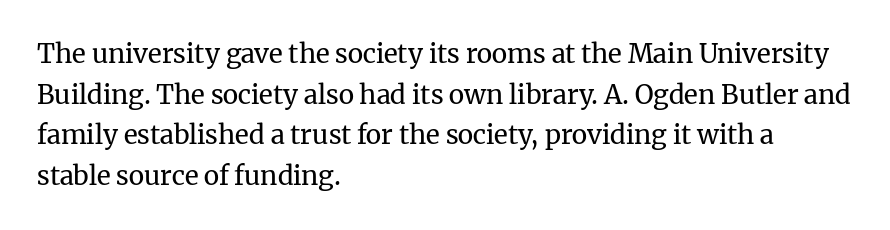
Q: Is the text bold? A: No.
Q: Is the text italic (slanted)? A: No, it is upright.
Q: Is the text underlined? A: No.
Q: How is the paragraph aligned? A: Left-aligned.
Q: Is the spacing between letters normal or unusually wide? A: Normal.
Q: Is the spacing between lines tight, normal or loose? A: Normal.
